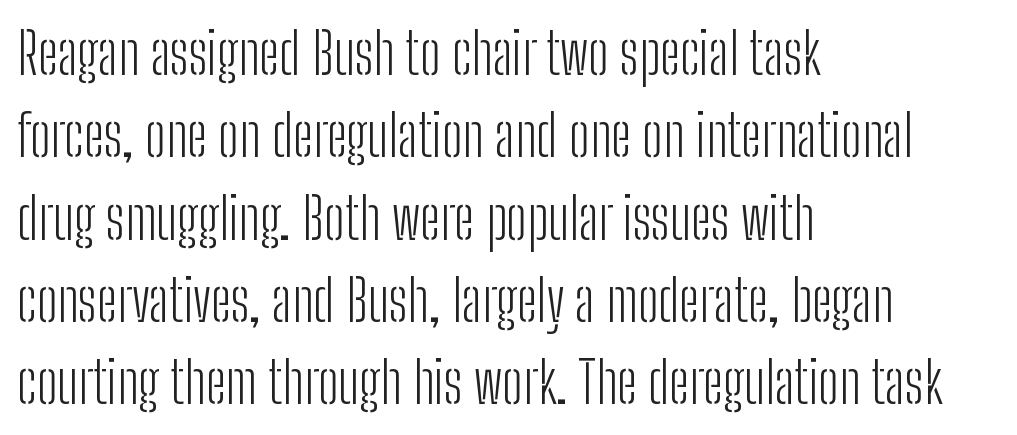
Q: Is the text bold? A: No.
Q: Is the text italic (slanted)? A: No, it is upright.
Q: Is the typeface a serif or a sans-serif typeface? A: Sans-serif.
Q: Is the text underlined? A: No.
Q: How is the paragraph aligned? A: Left-aligned.
Q: Is the spacing between letters normal or unusually wide? A: Normal.
Q: Is the spacing between lines tight, normal or loose? A: Normal.
Q: Width (condensed, normal, or wide)? A: Condensed.
Q: Stroke contrast? A: Low.
Q: x-height? A: Medium.
Q: Monospaced? A: No.
